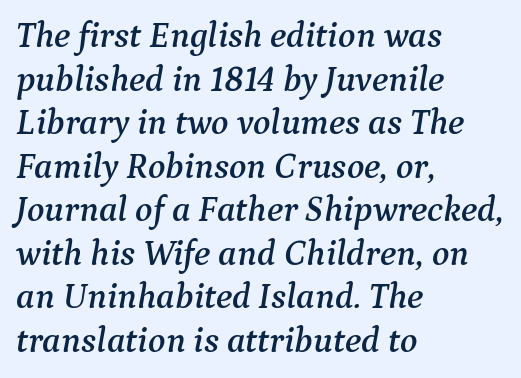
The glyphs are unaccompanied by any horizontal stroke below them. Emphasis-style slanted type is in use. The lines are quadded left. A typesetter would call this proportional, since set widths differ per character.
